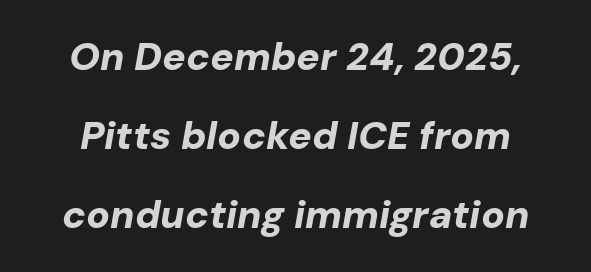
Q: Is the text bold? A: Yes.
Q: Is the text italic (slanted)? A: Yes, it leans right by about 10 degrees.
Q: Is the text underlined? A: No.
Q: Is the spacing between letters normal or unusually wide? A: Normal.
Q: Is the spacing between lines tight, normal or loose? A: Loose.
Q: Width (condensed, normal, or wide)? A: Normal.
Q: Stroke contrast? A: Low.
Q: x-height? A: Medium.
Q: Monospaced? A: No.
